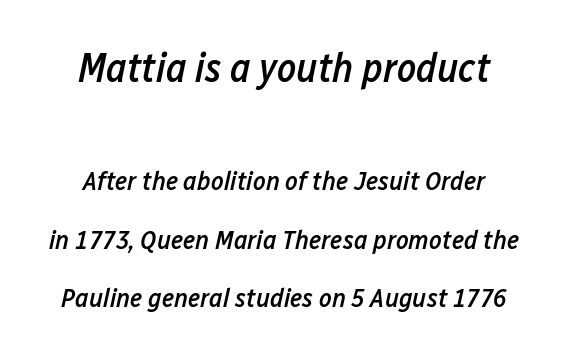
{"italic": "yes", "lean": "right", "slant_degrees": 12, "bold": "semi", "weight": "semibold", "width": "condensed", "stroke_contrast": "low", "x_height": "medium", "monospaced": "no", "underline": "no", "line_spacing": "loose", "line_spacing_ratio": 2.16, "letter_spacing": "normal", "letter_spacing_em": 0.0, "larger_block": "first", "size_ratio": 1.52, "glyph_px": 41}
